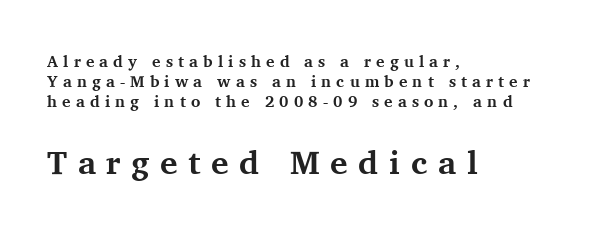
Characters follow at a spacing far wider than the type designer built in. Larger block? The one below; the one above is distinctly smaller. Line beginnings align vertically; line endings do not. Does the lettering tilt? It doesn't — this is upright. Are there feet on the stems? There are — it's a serif.
